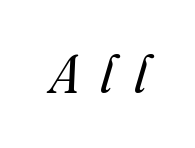
The designer went with a serif here, giving each stem small feet. Think of a printed novel: that variable character pitch is what you see here. This is not heavy type; no bold has been used. The foot of each line stays bare and open.
